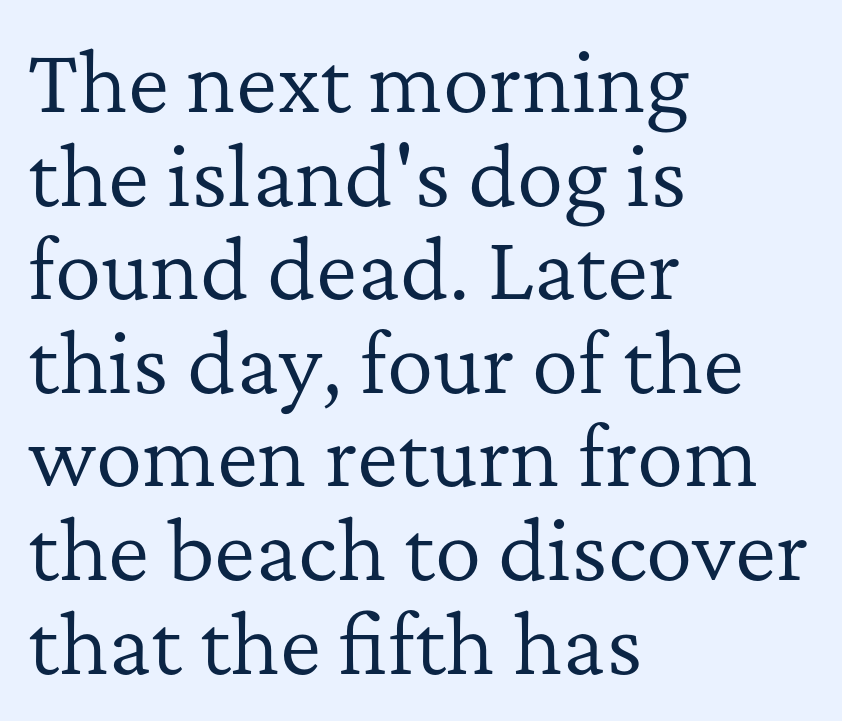
{"serif": "yes", "italic": "no", "bold": "no", "weight": "regular", "width": "normal", "stroke_contrast": "low", "x_height": "medium", "monospaced": "no", "underline": "no", "align": "left", "line_spacing_ratio": 1.2, "letter_spacing": "normal", "letter_spacing_em": 0.0, "glyph_px": 78}
